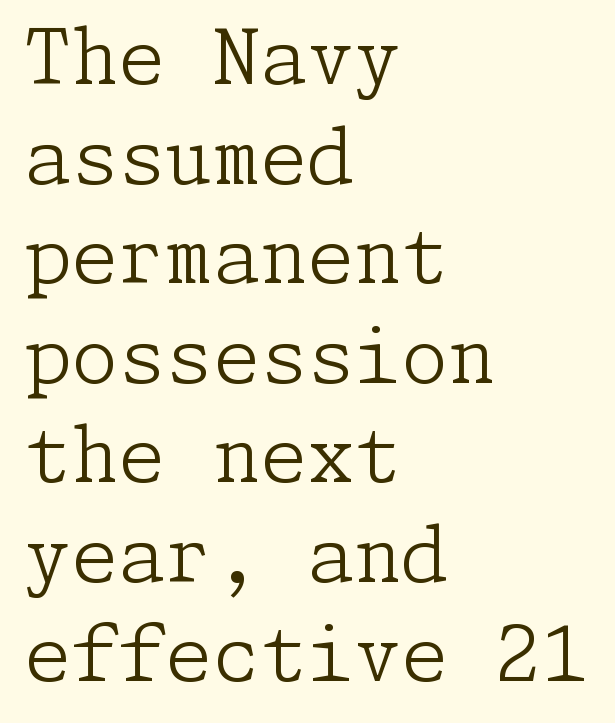
Q: Is the text bold? A: No.
Q: Is the text italic (slanted)? A: No, it is upright.
Q: Is the typeface a serif or a sans-serif typeface? A: Serif.
Q: Is the text underlined? A: No.
Q: How is the paragraph aligned? A: Left-aligned.
Q: Is the spacing between letters normal or unusually wide? A: Normal.
Q: Is the spacing between lines tight, normal or loose? A: Normal.
Q: Width (condensed, normal, or wide)? A: Normal.
Q: Stroke contrast? A: Low.
Q: x-height? A: Medium.
